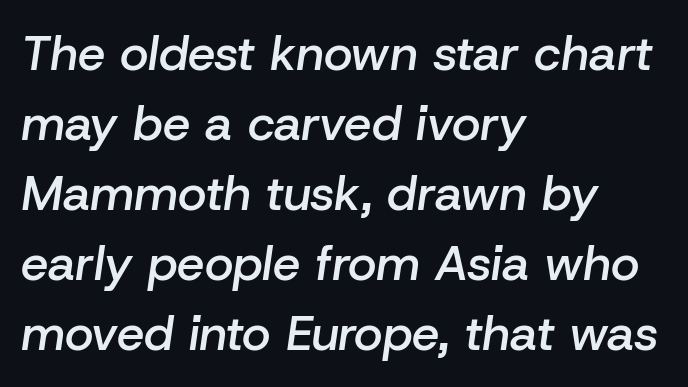
{"italic": "yes", "lean": "right", "slant_degrees": 8, "bold": "semi", "weight": "semibold", "width": "normal", "stroke_contrast": "low", "x_height": "medium", "monospaced": "no", "underline": "no", "align": "left", "line_spacing": "normal", "line_spacing_ratio": 1.43, "letter_spacing": "normal", "letter_spacing_em": 0.0, "glyph_px": 49}
